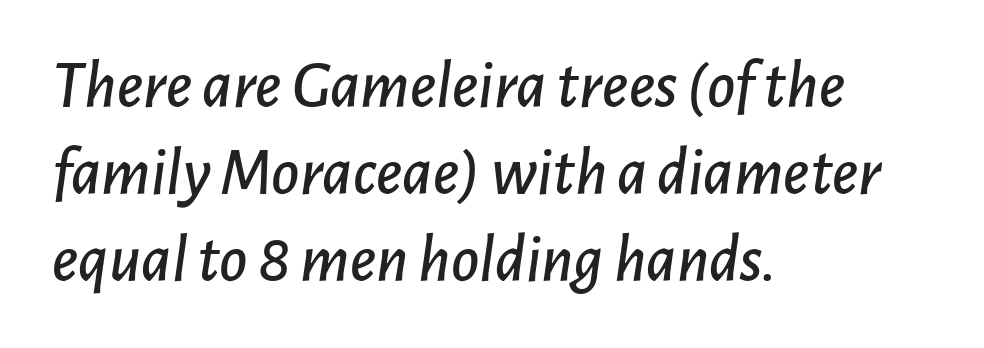
Q: Is the text italic (slanted)? A: Yes, it leans right by about 7 degrees.
Q: Is the text underlined? A: No.
Q: How is the paragraph aligned? A: Left-aligned.
Q: Is the spacing between letters normal or unusually wide? A: Normal.
Q: Is the spacing between lines tight, normal or loose? A: Normal.
Q: Width (condensed, normal, or wide)? A: Normal.
Q: Stroke contrast? A: Low.
Q: x-height? A: Medium.
Q: Monospaced? A: No.
